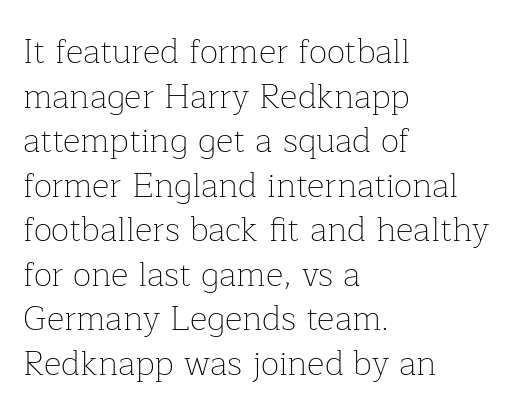
Q: Is the text bold? A: No.
Q: Is the text italic (slanted)? A: No, it is upright.
Q: Is the typeface a serif or a sans-serif typeface? A: Serif.
Q: Is the text underlined? A: No.
Q: How is the paragraph aligned? A: Left-aligned.
Q: Is the spacing between letters normal or unusually wide? A: Normal.
Q: Is the spacing between lines tight, normal or loose? A: Normal.
Q: Width (condensed, normal, or wide)? A: Normal.
Q: Stroke contrast? A: Low.
Q: x-height? A: Medium.
Q: Monospaced? A: No.
